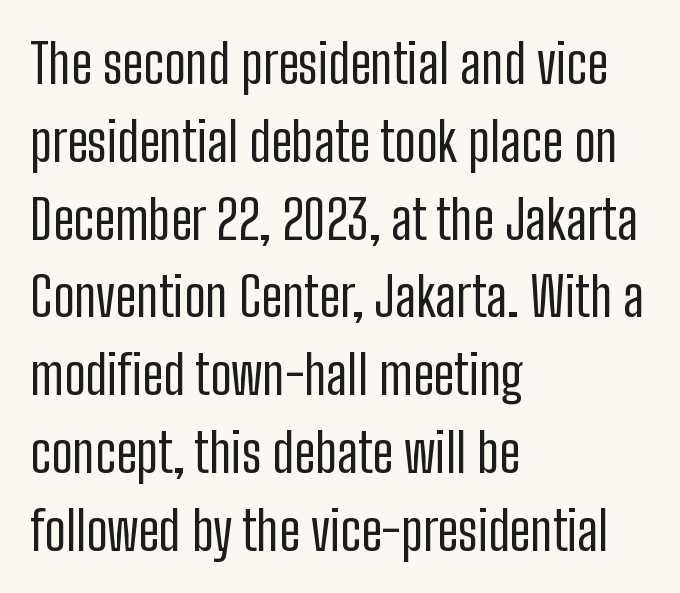
Q: Is the text bold? A: No.
Q: Is the text italic (slanted)? A: No, it is upright.
Q: Is the typeface a serif or a sans-serif typeface? A: Sans-serif.
Q: Is the text underlined? A: No.
Q: How is the paragraph aligned? A: Left-aligned.
Q: Is the spacing between letters normal or unusually wide? A: Normal.
Q: Is the spacing between lines tight, normal or loose? A: Normal.
Q: Width (condensed, normal, or wide)? A: Condensed.
Q: Stroke contrast? A: Low.
Q: x-height? A: Medium.
Q: Monospaced? A: No.
